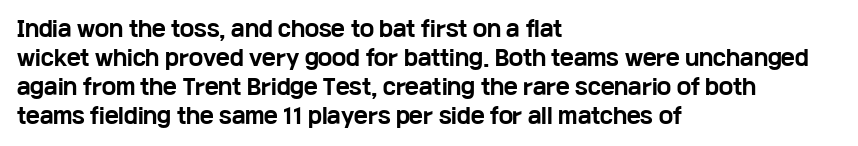
{"italic": "no", "bold": "yes", "underline": "no", "align": "left", "line_spacing": "normal", "line_spacing_ratio": 1.38, "letter_spacing": "normal", "letter_spacing_em": 0.0, "glyph_px": 21}
